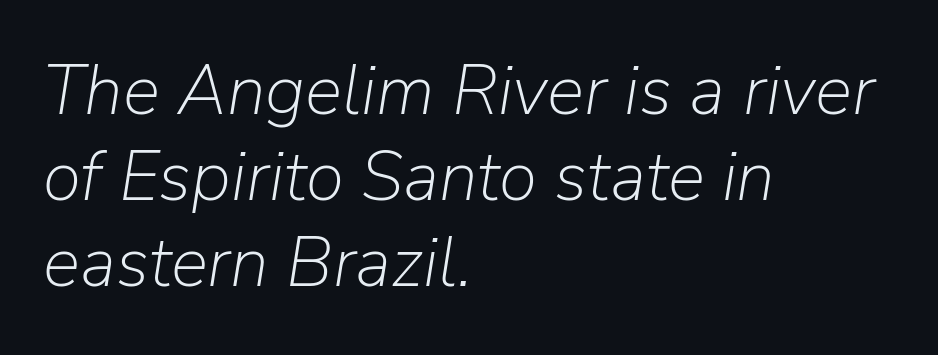
Q: Is the text bold? A: No.
Q: Is the text italic (slanted)? A: Yes, it leans right by about 9 degrees.
Q: Is the text underlined? A: No.
Q: How is the paragraph aligned? A: Left-aligned.
Q: Is the spacing between letters normal or unusually wide? A: Normal.
Q: Width (condensed, normal, or wide)? A: Normal.
Q: Stroke contrast? A: Low.
Q: x-height? A: Medium.
Q: Monospaced? A: No.
